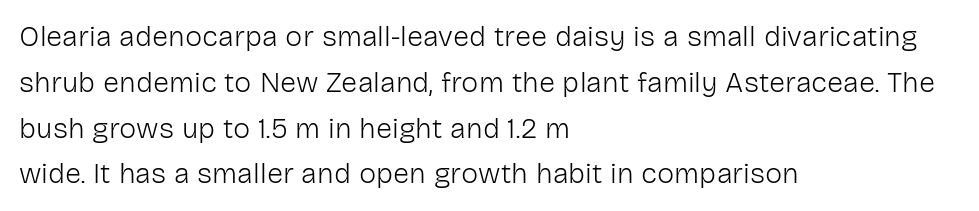
{"serif": "no", "italic": "no", "bold": "no", "weight": "light", "width": "normal", "stroke_contrast": "low", "x_height": "medium", "monospaced": "no", "underline": "no", "align": "left", "line_spacing": "normal", "line_spacing_ratio": 1.58, "letter_spacing": "normal", "letter_spacing_em": 0.0, "glyph_px": 29}
